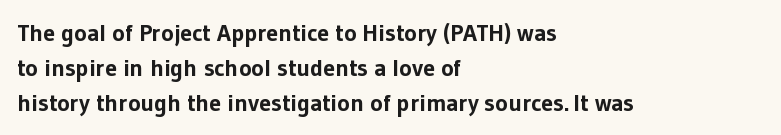
The image shows 24 px bold type, upright; set left-aligned, normal line spacing (1.45x), normal letter spacing, not underlined.
